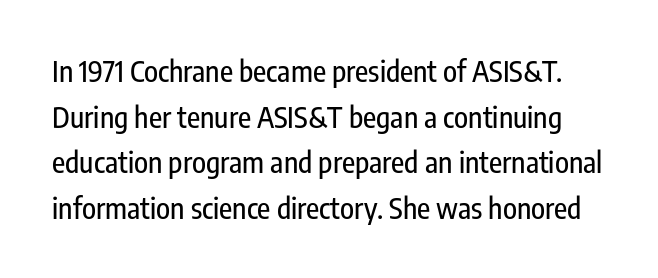
{"serif": "no", "italic": "no", "width": "condensed", "stroke_contrast": "low", "x_height": "medium", "monospaced": "no", "underline": "no", "line_spacing": "normal", "line_spacing_ratio": 1.57, "letter_spacing": "normal", "letter_spacing_em": 0.0, "glyph_px": 29}
